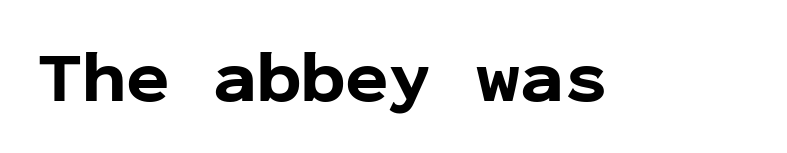
The image shows 73 px bold sans-serif type, upright, monospaced; set normal letter spacing, not underlined; low stroke contrast and a medium x-height.
